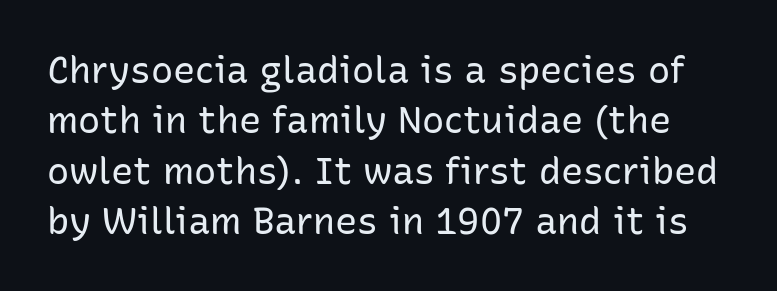
{"serif": "no", "italic": "no", "bold": "no", "weight": "regular", "width": "normal", "stroke_contrast": "low", "x_height": "medium", "monospaced": "no", "underline": "no", "line_spacing": "normal", "line_spacing_ratio": 1.36, "letter_spacing": "normal", "letter_spacing_em": 0.0, "glyph_px": 37}
